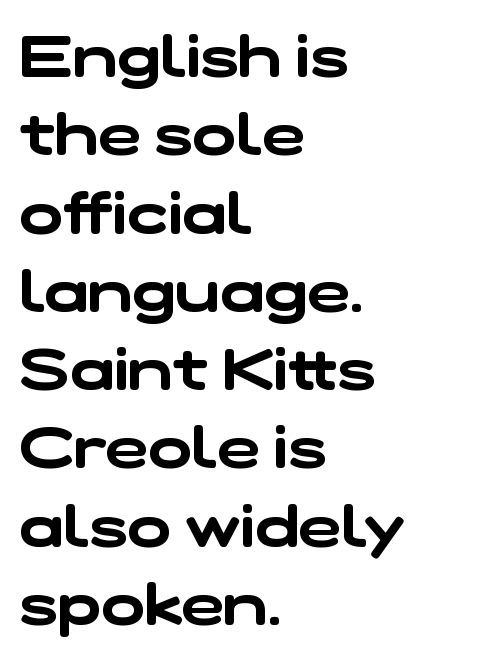
{"serif": "no", "width": "wide", "stroke_contrast": "low", "x_height": "medium", "monospaced": "no", "underline": "no", "align": "left", "line_spacing": "normal", "line_spacing_ratio": 1.35, "letter_spacing": "normal", "letter_spacing_em": 0.0, "glyph_px": 58}
